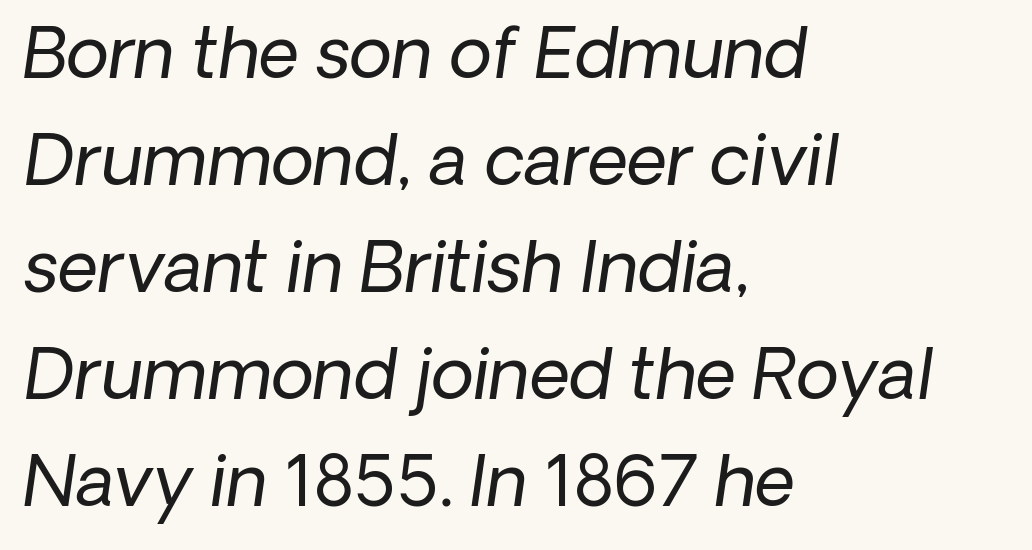
{"italic": "yes", "lean": "right", "slant_degrees": 8, "bold": "no", "weight": "regular", "width": "normal", "stroke_contrast": "low", "x_height": "medium", "monospaced": "no", "underline": "no", "align": "left", "line_spacing": "normal", "line_spacing_ratio": 1.53, "letter_spacing": "normal", "letter_spacing_em": 0.0, "glyph_px": 70}
